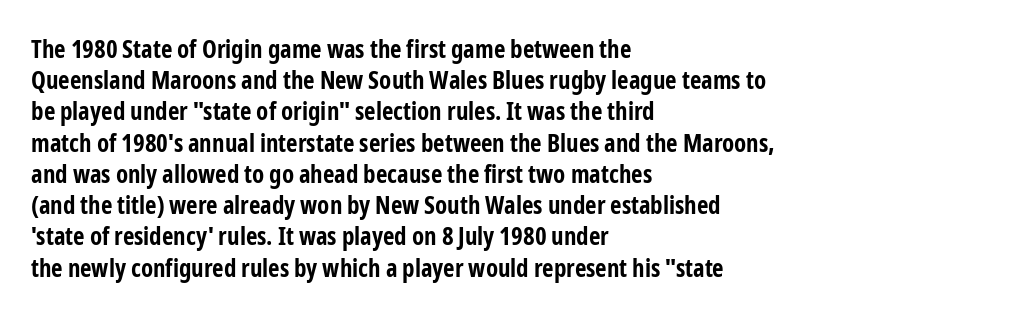
{"italic": "no", "bold": "yes", "underline": "no", "align": "left", "line_spacing": "normal", "line_spacing_ratio": 1.25, "letter_spacing": "normal", "letter_spacing_em": 0.0, "glyph_px": 25}
